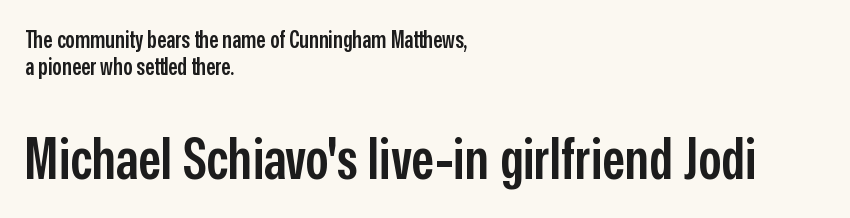
The image shows 57 px semibold, condensed sans-serif type, upright; set left-aligned, line spacing 1.16x, normal letter spacing, not underlined; the second (bottom) block is 2.48x larger; low stroke contrast and a medium x-height.
